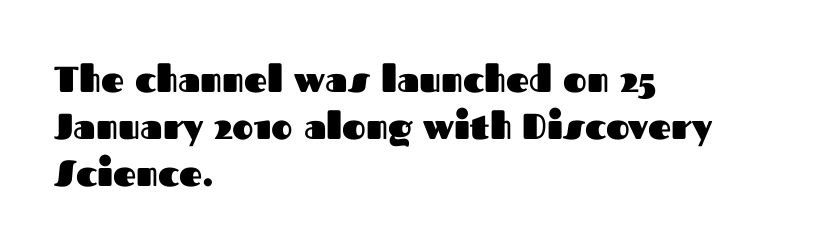
Looks like regular typesetting: each glyph gets only the width it needs. Default kerning and tracking; the words read as compact shapes. Letterform terminals end flat and unadorned throughout the passage. In CSS terms this would be text-align: left.
